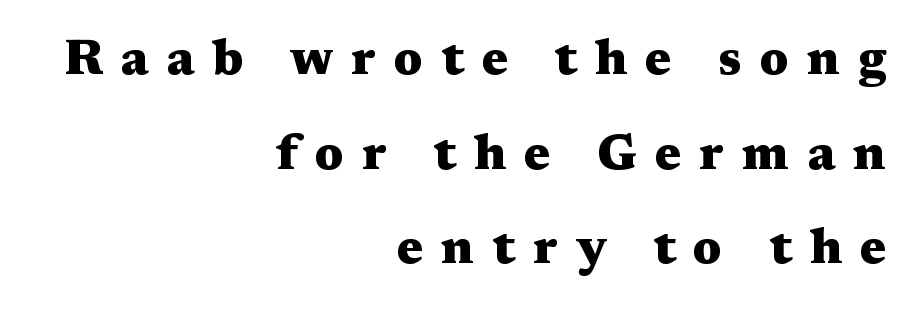
{"serif": "yes", "italic": "no", "bold": "yes", "weight": "heavy", "width": "wide", "stroke_contrast": "medium", "x_height": "medium", "monospaced": "no", "underline": "no", "align": "right", "line_spacing": "loose", "line_spacing_ratio": 1.93, "letter_spacing": "wide", "letter_spacing_em": 0.37, "glyph_px": 49}
